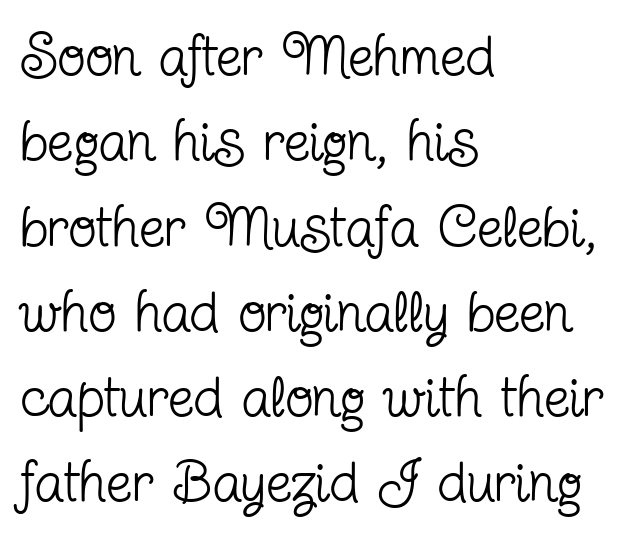
The image shows 58 px regular-weight, condensed serif type, upright; set left-aligned, normal line spacing (1.47x), normal letter spacing, not underlined; low stroke contrast and a medium x-height.
